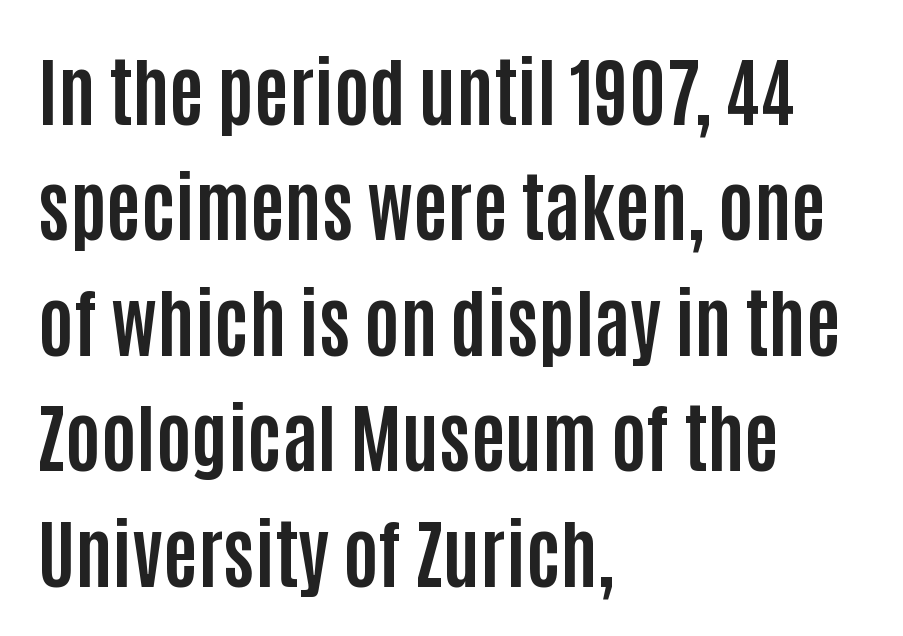
{"serif": "no", "italic": "no", "bold": "yes", "weight": "bold", "width": "condensed", "stroke_contrast": "low", "x_height": "large", "monospaced": "no", "underline": "no", "align": "left", "line_spacing": "normal", "line_spacing_ratio": 1.54, "letter_spacing": "normal", "letter_spacing_em": 0.0, "glyph_px": 75}
